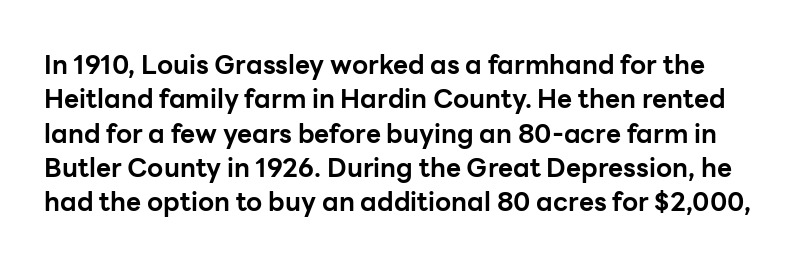
{"italic": "no", "bold": "yes", "underline": "no", "line_spacing": "normal", "line_spacing_ratio": 1.32, "letter_spacing": "normal", "letter_spacing_em": 0.0, "glyph_px": 26}
